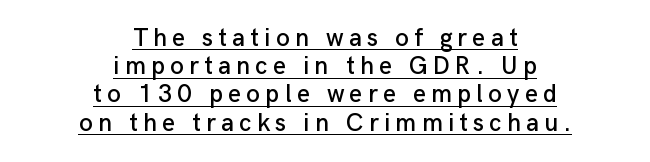
Does a line run under the words? Yes, clearly. You could only call the tracking loose — the letters float apart. Notice how descenders almost collide with the ascenders below — that's tight leading. The rendering positions every line midway between the sides.
